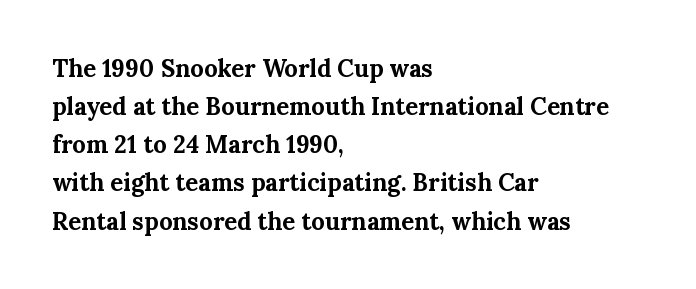
Q: Is the text bold? A: Yes.
Q: Is the text italic (slanted)? A: No, it is upright.
Q: Is the text underlined? A: No.
Q: How is the paragraph aligned? A: Left-aligned.
Q: Is the spacing between letters normal or unusually wide? A: Normal.
Q: Is the spacing between lines tight, normal or loose? A: Normal.
